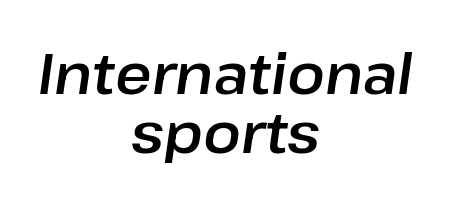
Slant detected: the letters are inclined. A typesetter would call this proportional, since set widths differ per character. The glyphs are unaccompanied by any horizontal stroke below them. Spacing between characters is what you'd get straight out of the box. This block would grow much taller if given ordinary leading; it's compressed now. Both edges are ragged and mirror each other, which tells us the setting is centered.
